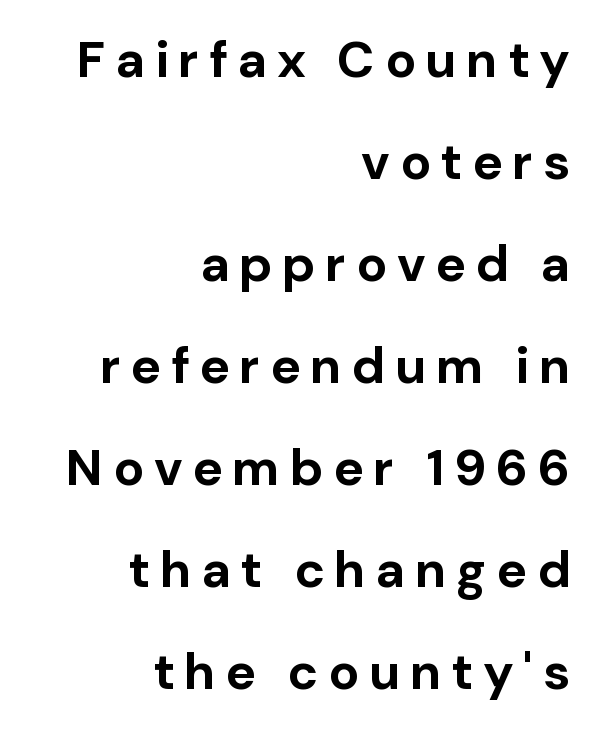
A typesetter would call this proportional, since set widths differ per character. The line-height multiplier appears high, well above default. These lines stack with their right ends in a neat column. I'd describe the lettering as bold — thick and assertive.
